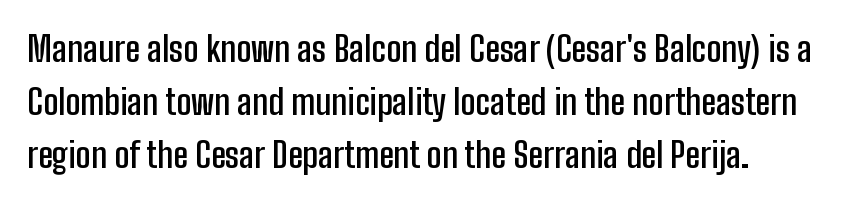
The image shows 35 px semibold, condensed sans-serif type, upright; set normal line spacing (1.52x), normal letter spacing, not underlined; low stroke contrast and a medium x-height.
